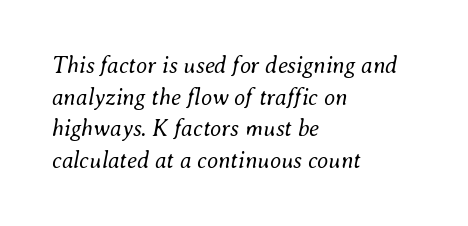
Q: Is the text bold? A: No.
Q: Is the text italic (slanted)? A: Yes, it leans right by about 8 degrees.
Q: Is the text underlined? A: No.
Q: How is the paragraph aligned? A: Left-aligned.
Q: Is the spacing between letters normal or unusually wide? A: Normal.
Q: Is the spacing between lines tight, normal or loose? A: Normal.
